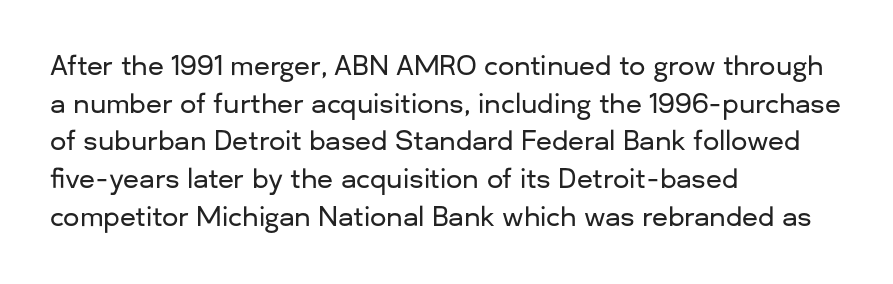
The image shows 26 px text type, upright; set left-aligned, normal line spacing (1.45x), normal letter spacing, not underlined.
